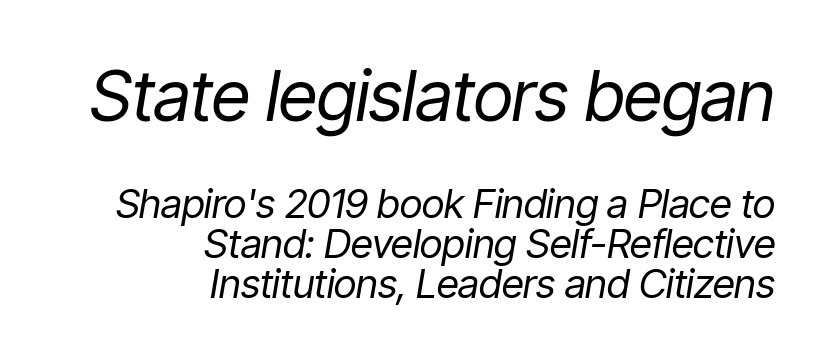
Tracking value appears to be zero — textbook default spacing. Bare-footed words on every line. Larger block? The one above; the one below is distinctly smaller. Slant detected: the letters are inclined. The passage shown is not bold in any degree.
